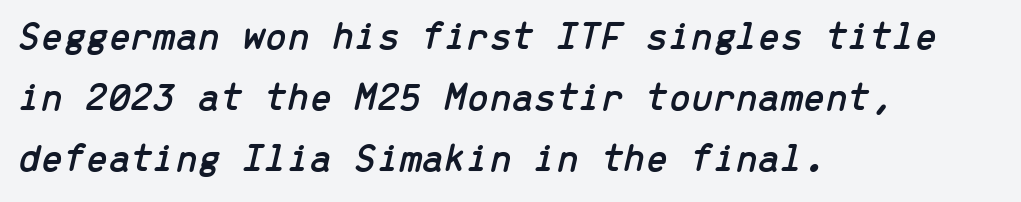
Characters follow at the spacing the type designer built in. Glance below the letters and you will spot only blank space. The lettering tilts uniformly, giving the passage an italic look. A typesetter would call this leading conventional body-copy spacing.
